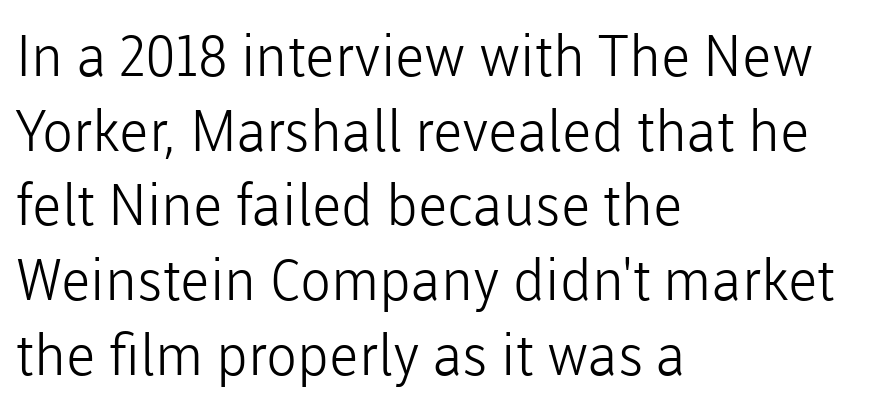
{"serif": "no", "italic": "no", "bold": "no", "weight": "light", "width": "normal", "stroke_contrast": "low", "x_height": "medium", "monospaced": "no", "underline": "no", "align": "left", "line_spacing": "normal", "line_spacing_ratio": 1.31, "letter_spacing": "normal", "letter_spacing_em": 0.0, "glyph_px": 57}
